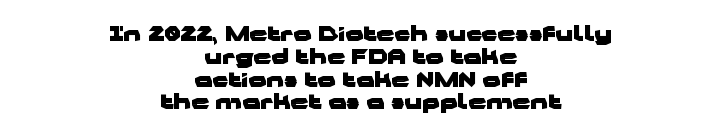
Short note: letters normally spaced. Reading down the column, the eye jumps only a short way to each next line. The strokes are fattened all the way to bold. Characters remain perfectly vertical along every line. The words here are not underlined.
